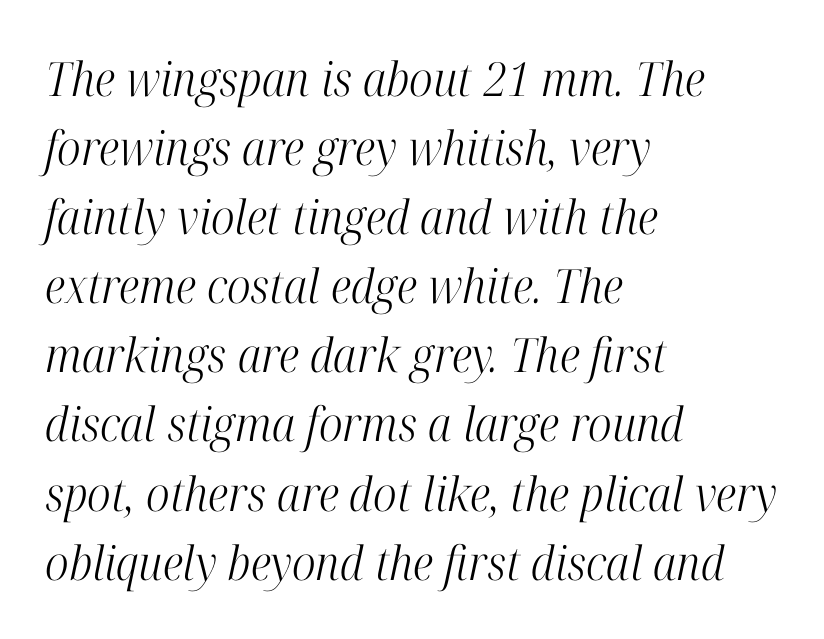
{"serif": "yes", "italic": "yes", "lean": "right", "slant_degrees": 12, "bold": "no", "weight": "light", "width": "condensed", "stroke_contrast": "high", "x_height": "medium", "monospaced": "no", "underline": "no", "align": "left", "line_spacing": "normal", "line_spacing_ratio": 1.47, "letter_spacing": "normal", "letter_spacing_em": 0.0, "glyph_px": 47}
